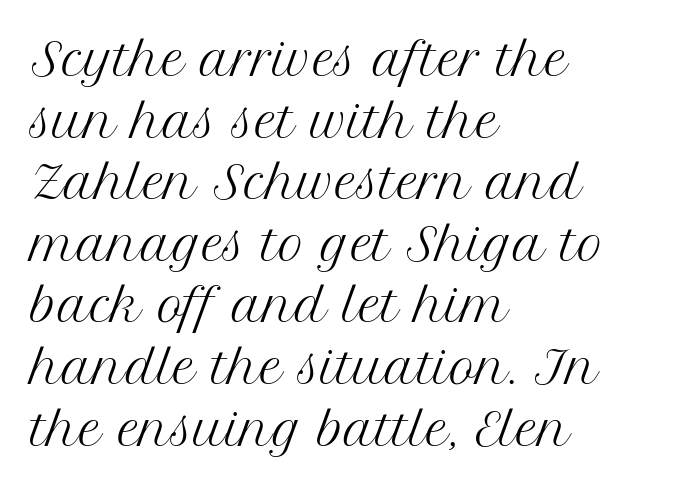
The words here are not underlined. The passage shown stacks its lines at a standard gap. The rendering anchors every line to the left-hand side.
